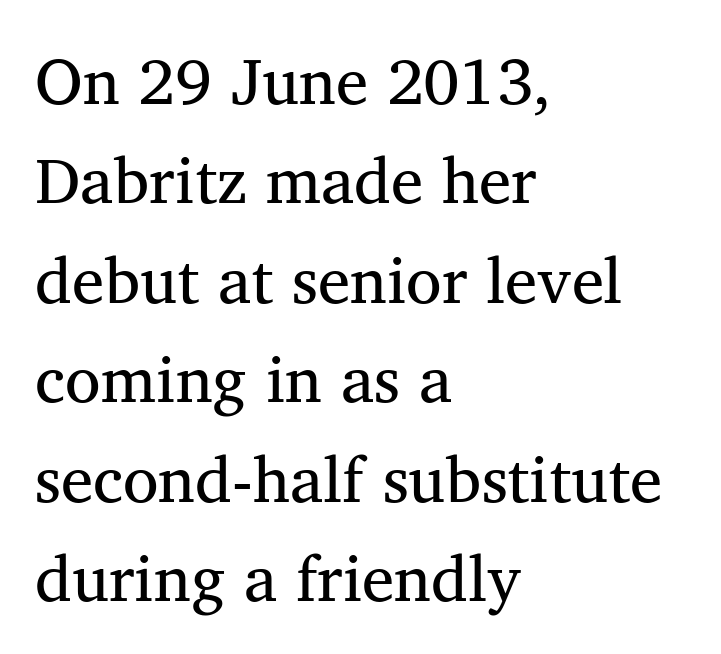
Old-style or modern, the face here clearly has serifs. The ragged edge is on the right, which tells us the setting is flush left. The foot of each line stays bare and open. Unbolded letterforms with no extra heft. The line-height multiplier appears to be the usual default. Proportional: the letters do not fall into vertical columns.
